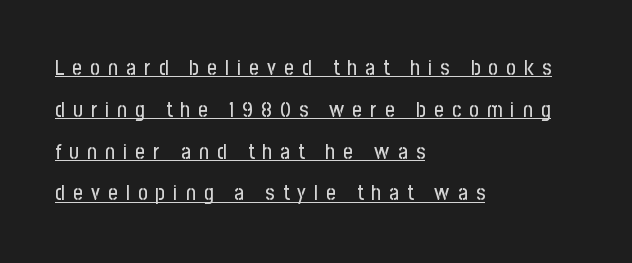
Q: Is the text italic (slanted)? A: No, it is upright.
Q: Is the text underlined? A: Yes.
Q: How is the paragraph aligned? A: Left-aligned.
Q: Is the spacing between letters normal or unusually wide? A: Unusually wide.
Q: Is the spacing between lines tight, normal or loose? A: Loose.
